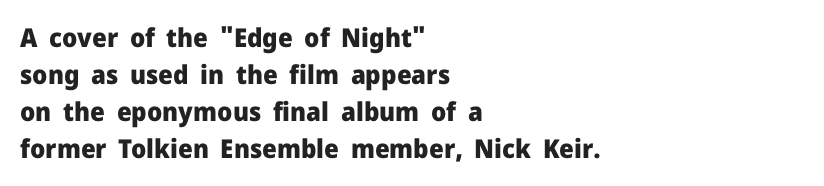
{"italic": "no", "bold": "yes", "underline": "no", "align": "left", "line_spacing": "normal", "line_spacing_ratio": 1.42, "letter_spacing": "normal", "letter_spacing_em": 0.0, "glyph_px": 26}
